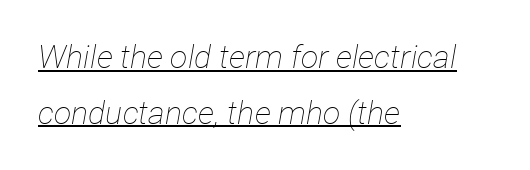
The image shows 32 px thin, condensed type, italic (leaning right); set left-aligned, line spacing 1.74x, normal letter spacing, underlined; low stroke contrast and a medium x-height.
